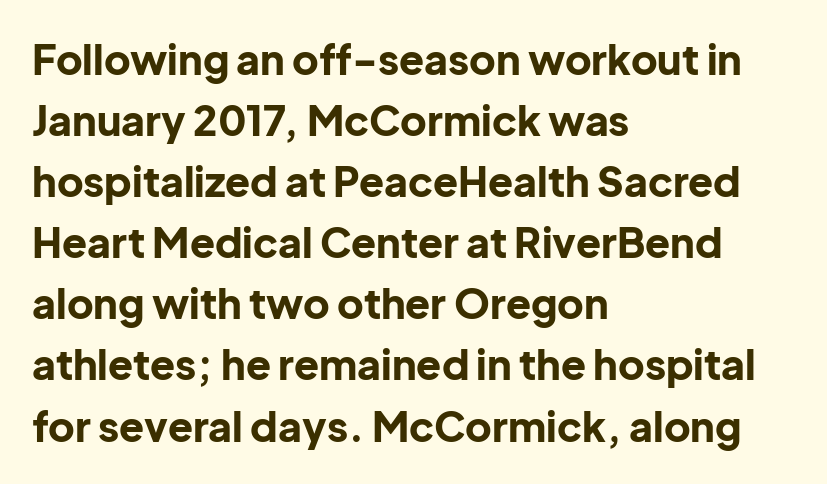
Q: Is the text bold? A: Yes.
Q: Is the text italic (slanted)? A: No, it is upright.
Q: Is the typeface a serif or a sans-serif typeface? A: Sans-serif.
Q: Is the text underlined? A: No.
Q: How is the paragraph aligned? A: Left-aligned.
Q: Is the spacing between letters normal or unusually wide? A: Normal.
Q: Is the spacing between lines tight, normal or loose? A: Normal.
Q: Width (condensed, normal, or wide)? A: Normal.
Q: Stroke contrast? A: Low.
Q: x-height? A: Medium.
Q: Monospaced? A: No.
